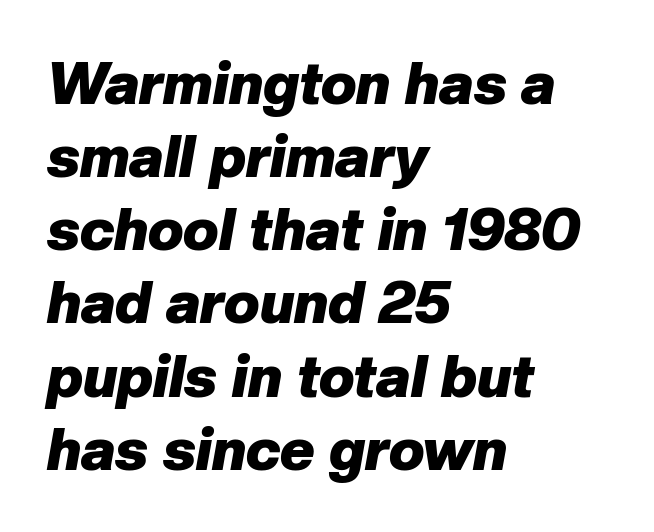
The image shows 59 px heavy type, italic (leaning right); set left-aligned, line spacing 1.24x, normal letter spacing, not underlined; low stroke contrast and a medium x-height.
